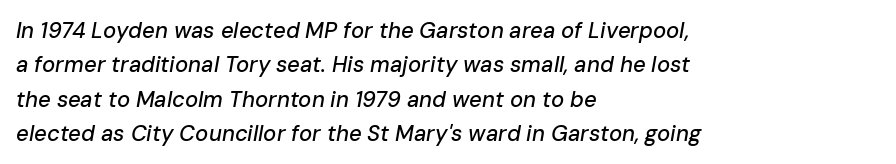
The image shows 22 px text type, italic (leaning right); set left-aligned, normal line spacing (1.56x), normal letter spacing, not underlined.
